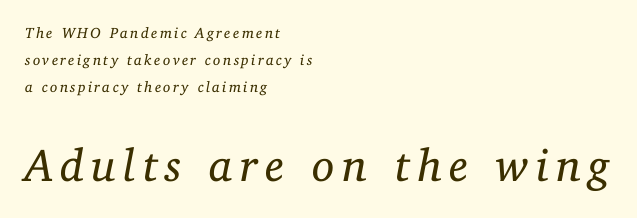
Q: Is the text bold? A: No.
Q: Is the text italic (slanted)? A: Yes, it leans right by about 11 degrees.
Q: Is the typeface a serif or a sans-serif typeface? A: Serif.
Q: Is the text underlined? A: No.
Q: How is the paragraph aligned? A: Left-aligned.
Q: Which block of text is set in a larger size, the first (top) or the second (bottom)? A: The second (bottom) one.
Q: Width (condensed, normal, or wide)? A: Normal.
Q: Stroke contrast? A: Low.
Q: x-height? A: Medium.
Q: Monospaced? A: No.
